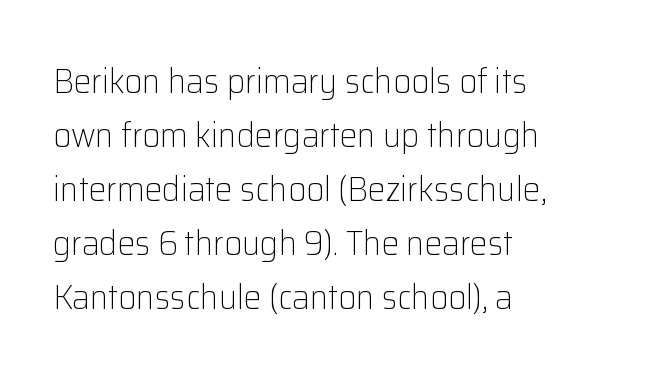
{"serif": "no", "italic": "no", "bold": "no", "weight": "light", "width": "normal", "stroke_contrast": "low", "x_height": "medium", "monospaced": "no", "underline": "no", "align": "left", "line_spacing": "normal", "line_spacing_ratio": 1.54, "letter_spacing": "normal", "letter_spacing_em": 0.0, "glyph_px": 35}
